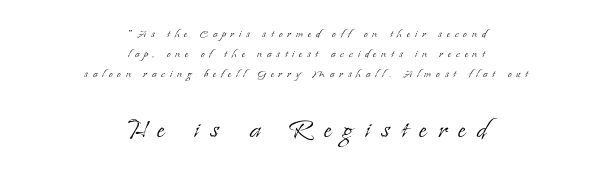
The image shows 33 px light serif type; set centered, normal line spacing (1.43x), unusually wide letter spacing (+0.33 em), not underlined; the second (bottom) block is 2.36x larger; low stroke contrast and a small x-height.
